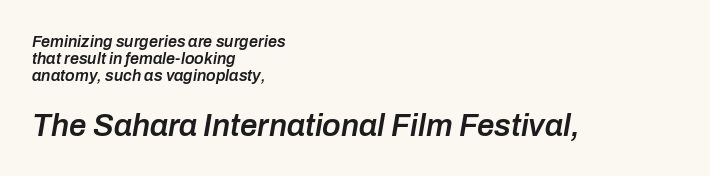
A typesetter would call this leading minimal, almost set solid. The characters look somewhat weighty, a semibold short of true bold. Quick note: underline off. Does the bottom block carry the larger type? Yes, it does. Spacing verdict: proportional, widths tailored to each character. Caption: multi-line text, flush left, ragged right.
